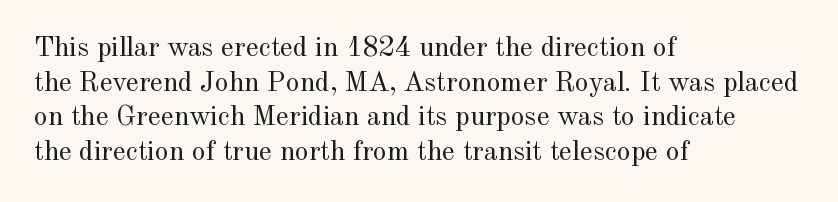
Q: Is the text bold? A: No.
Q: Is the text italic (slanted)? A: No, it is upright.
Q: Is the typeface a serif or a sans-serif typeface? A: Serif.
Q: Is the text underlined? A: No.
Q: How is the paragraph aligned? A: Left-aligned.
Q: Is the spacing between letters normal or unusually wide? A: Normal.
Q: Width (condensed, normal, or wide)? A: Normal.
Q: x-height? A: Small.
Q: Monospaced? A: No.
